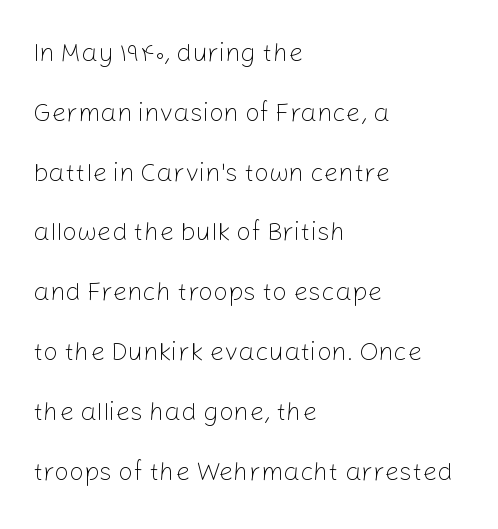
Q: Is the text bold? A: No.
Q: Is the text italic (slanted)? A: No, it is upright.
Q: Is the text underlined? A: No.
Q: How is the paragraph aligned? A: Left-aligned.
Q: Is the spacing between letters normal or unusually wide? A: Normal.
Q: Is the spacing between lines tight, normal or loose? A: Loose.
